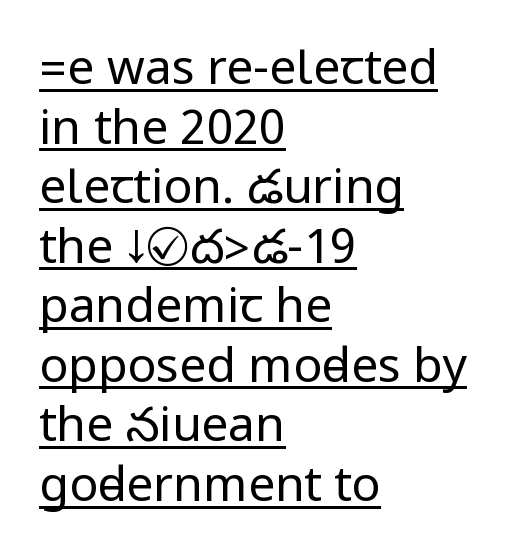
{"serif": "no", "italic": "no", "bold": "no", "weight": "regular", "width": "condensed", "stroke_contrast": "low", "underline": "yes", "align": "left", "line_spacing_ratio": 1.24, "letter_spacing": "normal", "letter_spacing_em": 0.0, "glyph_px": 48}
